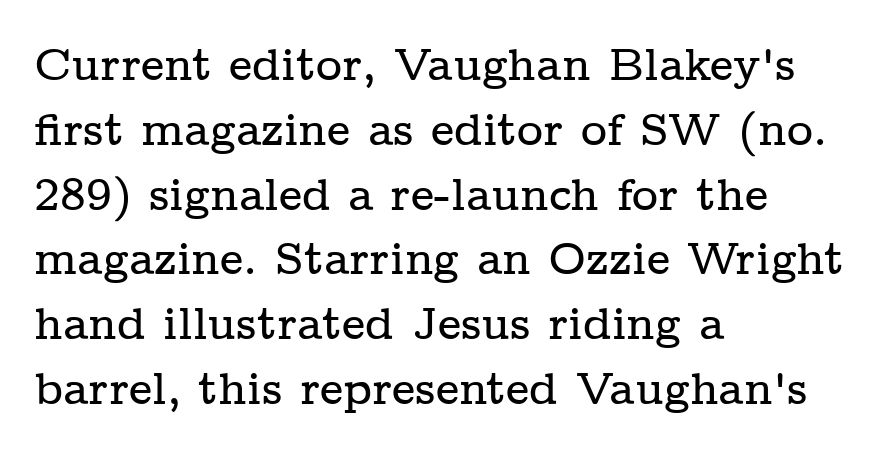
Vertical strokes here are truly vertical. A typesetter would call this proportional, since set widths differ per character. Decoration check: the copy has no underline. A classic flush-left, rag-right setting is used for this passage. Tracking value appears to be zero — textbook default spacing. The face used here is seriffed, in the tradition of book romans.
